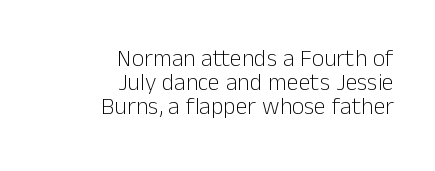
Q: Is the text bold? A: No.
Q: Is the text italic (slanted)? A: No, it is upright.
Q: Is the text underlined? A: No.
Q: How is the paragraph aligned? A: Right-aligned.
Q: Is the spacing between letters normal or unusually wide? A: Normal.
Q: Is the spacing between lines tight, normal or loose? A: Tight.
